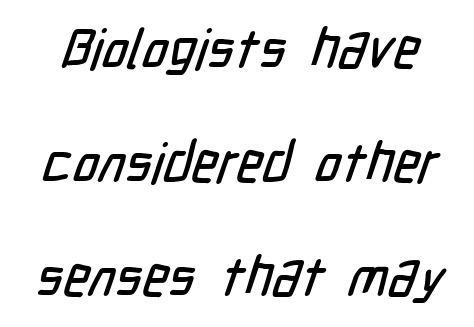
{"serif": "no", "width": "condensed", "stroke_contrast": "low", "x_height": "medium", "monospaced": "no", "underline": "no", "line_spacing": "loose", "line_spacing_ratio": 2.07, "letter_spacing": "normal", "letter_spacing_em": 0.0, "glyph_px": 55}
